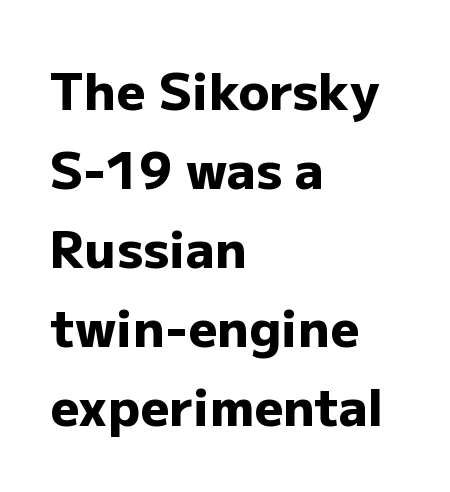
{"serif": "no", "italic": "no", "bold": "yes", "weight": "heavy", "width": "normal", "stroke_contrast": "low", "x_height": "medium", "monospaced": "no", "underline": "no", "align": "left", "line_spacing": "normal", "line_spacing_ratio": 1.55, "letter_spacing": "normal", "letter_spacing_em": 0.0, "glyph_px": 51}
